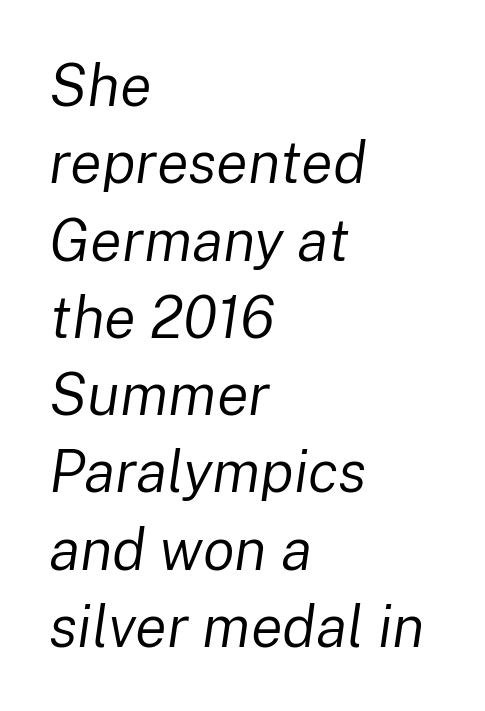
Q: Is the text bold? A: No.
Q: Is the text italic (slanted)? A: Yes, it leans right by about 8 degrees.
Q: Is the text underlined? A: No.
Q: How is the paragraph aligned? A: Left-aligned.
Q: Is the spacing between letters normal or unusually wide? A: Normal.
Q: Is the spacing between lines tight, normal or loose? A: Normal.
Q: Width (condensed, normal, or wide)? A: Normal.
Q: Stroke contrast? A: Low.
Q: x-height? A: Medium.
Q: Monospaced? A: No.
